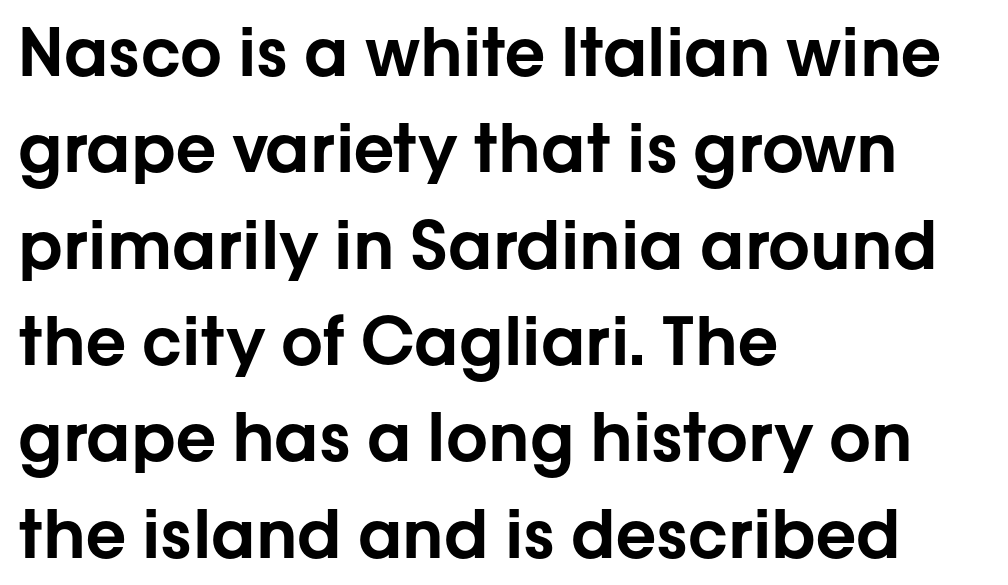
Q: Is the text italic (slanted)? A: No, it is upright.
Q: Is the typeface a serif or a sans-serif typeface? A: Sans-serif.
Q: Is the text underlined? A: No.
Q: How is the paragraph aligned? A: Left-aligned.
Q: Is the spacing between letters normal or unusually wide? A: Normal.
Q: Is the spacing between lines tight, normal or loose? A: Normal.
Q: Width (condensed, normal, or wide)? A: Normal.
Q: Stroke contrast? A: Low.
Q: x-height? A: Medium.
Q: Monospaced? A: No.
